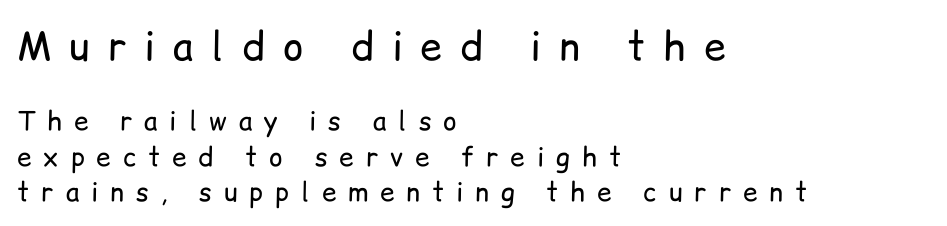
The image shows 39 px regular-weight sans-serif type, upright; set left-aligned, normal line spacing (1.36x), unusually wide letter spacing (+0.46 em), not underlined; the first (top) block is 1.5x larger; low stroke contrast and a medium x-height.
